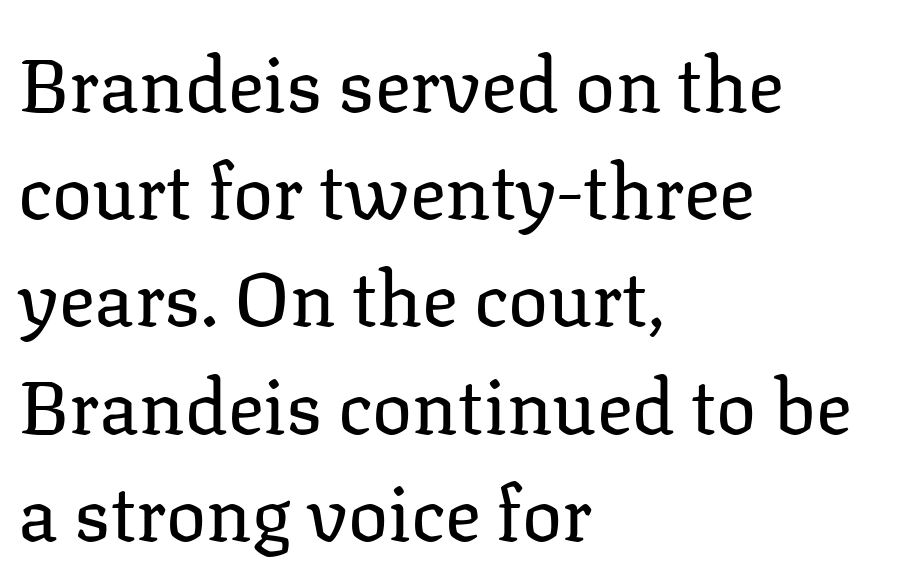
{"serif": "yes", "italic": "no", "bold": "no", "weight": "regular", "width": "normal", "stroke_contrast": "low", "x_height": "medium", "monospaced": "no", "underline": "no", "align": "left", "line_spacing": "normal", "line_spacing_ratio": 1.43, "letter_spacing": "normal", "letter_spacing_em": 0.0, "glyph_px": 75}
